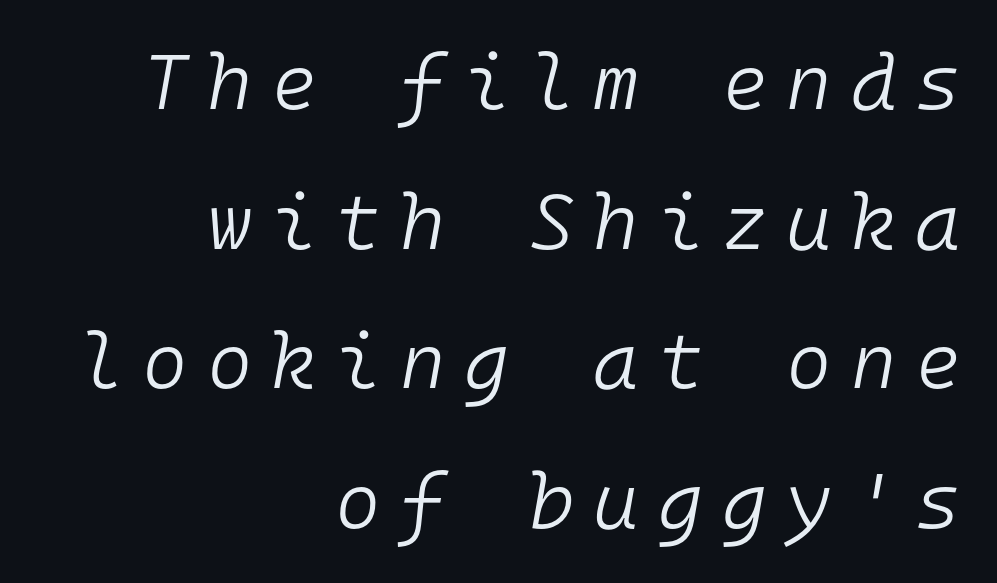
Short and long lines alike share a common ending point at right. The glyphs are unaccompanied by any horizontal stroke below them. No heavy texture on the line: the type isn't bold. Characters are canted at an angle relative to the baseline's perpendicular. A typesetter would call this monospace, since all characters share one set width.
